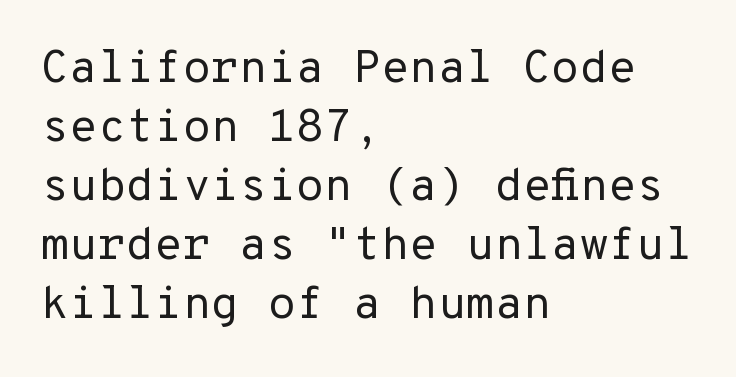
Q: Is the text bold? A: No.
Q: Is the text italic (slanted)? A: No, it is upright.
Q: Is the typeface a serif or a sans-serif typeface? A: Sans-serif.
Q: Is the text underlined? A: No.
Q: How is the paragraph aligned? A: Left-aligned.
Q: Is the spacing between letters normal or unusually wide? A: Normal.
Q: Is the spacing between lines tight, normal or loose? A: Normal.
Q: Width (condensed, normal, or wide)? A: Normal.
Q: Stroke contrast? A: Low.
Q: x-height? A: Medium.
